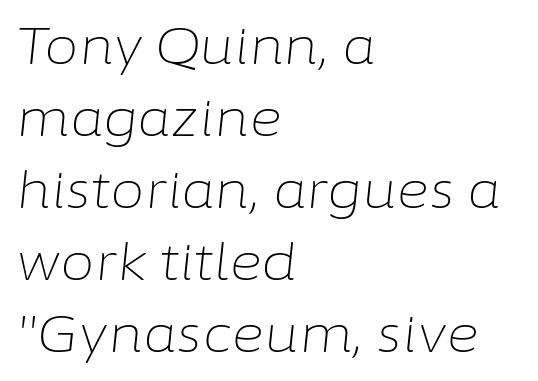
Each stroke keeps to a modest, everyday thickness or less. Tall strokes in this sample are angled rather than plumb. Regarding leading, the lines here are spaced in the standard way. Short and long lines alike share a common starting point at left. Character widths vary here, with narrow letters taking less room than wide ones.
